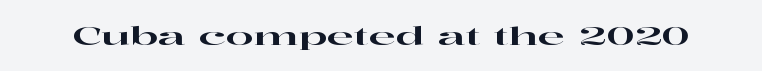
Q: Is the text italic (slanted)? A: No, it is upright.
Q: Is the text underlined? A: No.
Q: Is the spacing between letters normal or unusually wide? A: Normal.
